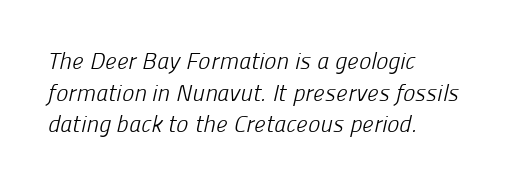
No letter is thick-stroked: the sample isn't bold. If you measured baseline to baseline, you'd find a middling distance. Check the space under the baseline: it is left empty. Where is the straight margin? On the left.
